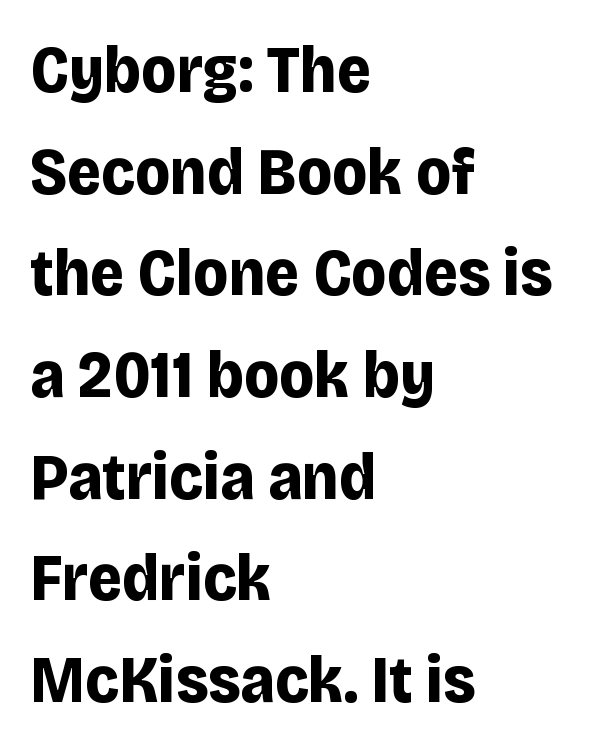
Q: Is the text bold? A: Yes.
Q: Is the text italic (slanted)? A: No, it is upright.
Q: Is the typeface a serif or a sans-serif typeface? A: Sans-serif.
Q: Is the text underlined? A: No.
Q: How is the paragraph aligned? A: Left-aligned.
Q: Is the spacing between letters normal or unusually wide? A: Normal.
Q: Is the spacing between lines tight, normal or loose? A: Normal.
Q: Width (condensed, normal, or wide)? A: Normal.
Q: Stroke contrast? A: Low.
Q: x-height? A: Large.
Q: Monospaced? A: No.
